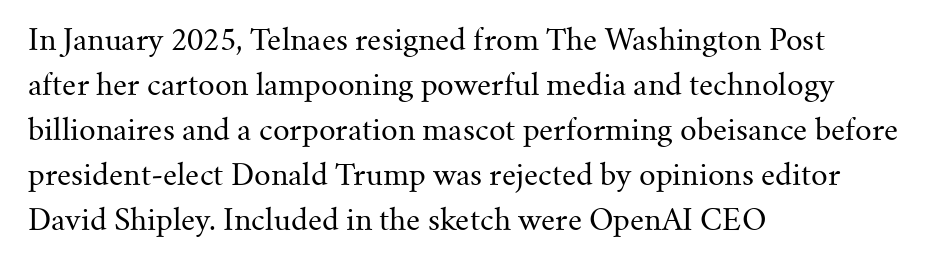
The image shows 29 px regular-weight serif type, upright; set left-aligned, normal line spacing (1.55x), normal letter spacing, not underlined; medium stroke contrast and a small x-height.
